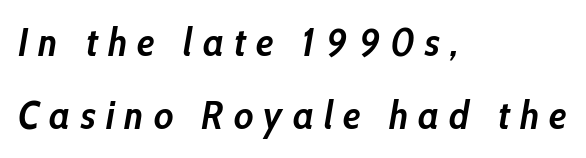
{"italic": "yes", "lean": "right", "slant_degrees": 10, "bold": "yes", "weight": "semibold", "width": "condensed", "stroke_contrast": "low", "x_height": "medium", "monospaced": "no", "underline": "no", "align": "left", "line_spacing_ratio": 1.88, "letter_spacing": "wide", "letter_spacing_em": 0.26, "glyph_px": 39}
